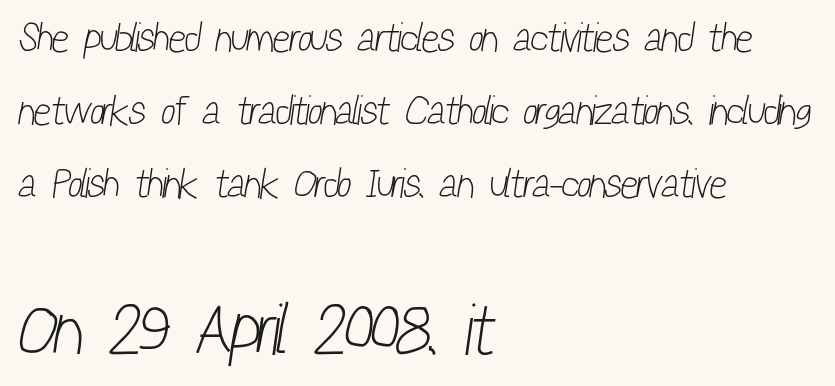
Proportional: the letters do not fall into vertical columns. Compared with a typical body face, this is equally light or lighter still. Each letter's strokes conclude bluntly, with no projecting serifs. The zone under the glyphs is completely vacant. Size hierarchy here favors the trailing block over the leading one.
